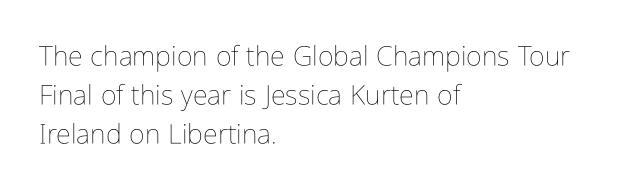
Default kerning and tracking; the words read as compact shapes. No heavy texture on the line: the type isn't bold. A roman cut, with each character standing at attention. Notice how the passage keeps a crisp vertical edge on the left only. Bare-footed words on every line.
